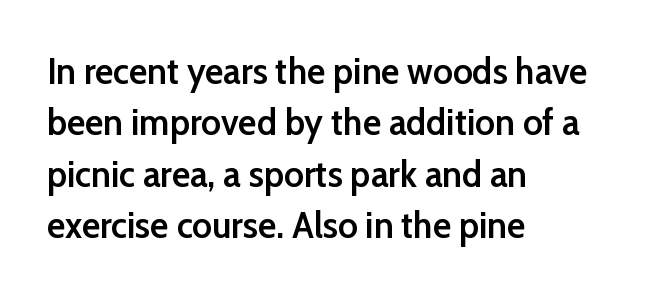
{"serif": "no", "italic": "no", "bold": "semi", "weight": "semibold", "width": "normal", "stroke_contrast": "low", "x_height": "medium", "monospaced": "no", "underline": "no", "align": "left", "line_spacing": "normal", "line_spacing_ratio": 1.35, "letter_spacing": "normal", "letter_spacing_em": 0.0, "glyph_px": 38}
